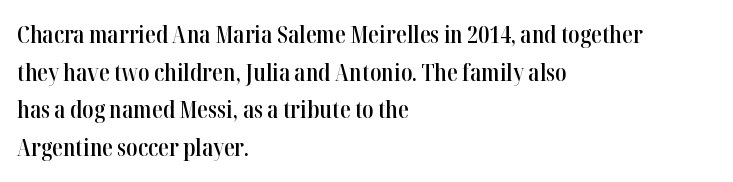
If you drew a ruler down the left edge, every line would touch it. Successive baselines arrive at the customary interval. The passage shown is semibold, sitting just below true bold. Style check: upright.
